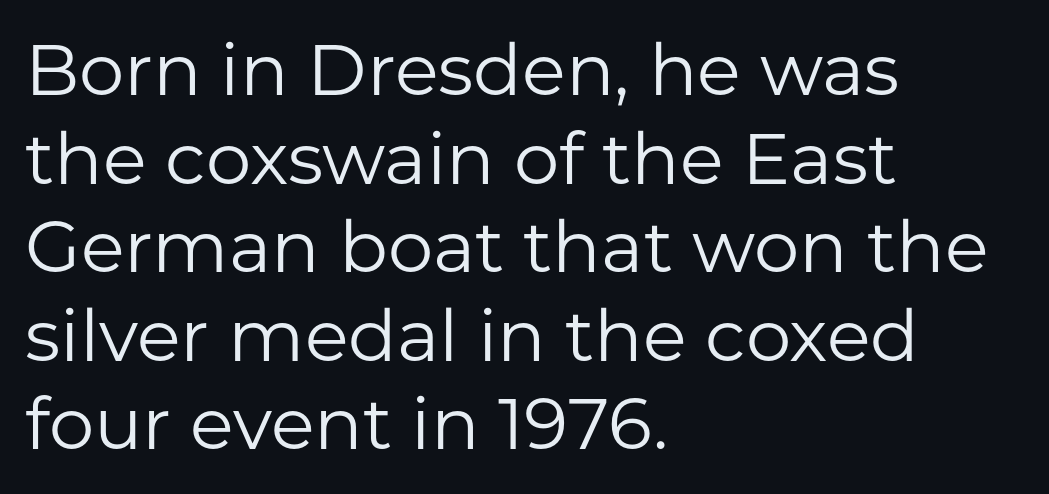
{"serif": "no", "italic": "no", "bold": "no", "weight": "regular", "width": "normal", "stroke_contrast": "low", "x_height": "medium", "monospaced": "no", "underline": "no", "align": "left", "line_spacing_ratio": 1.23, "letter_spacing": "normal", "letter_spacing_em": 0.0, "glyph_px": 72}
